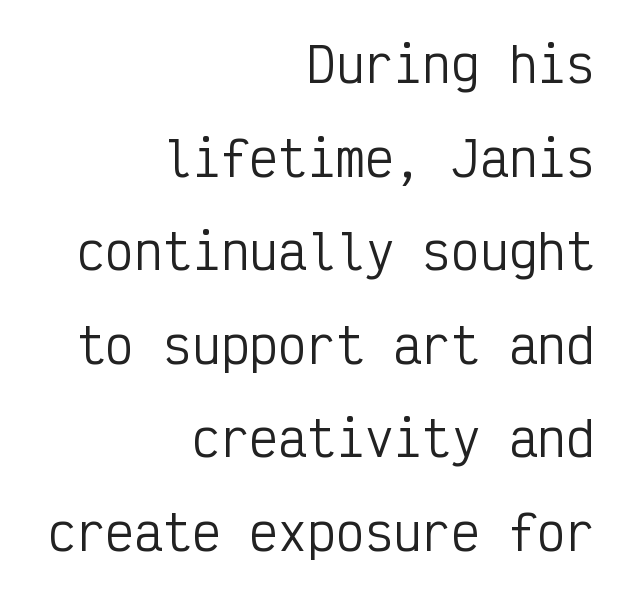
Q: Is the text bold? A: No.
Q: Is the text italic (slanted)? A: No, it is upright.
Q: Is the typeface a serif or a sans-serif typeface? A: Sans-serif.
Q: Is the text underlined? A: No.
Q: How is the paragraph aligned? A: Right-aligned.
Q: Is the spacing between letters normal or unusually wide? A: Normal.
Q: Is the spacing between lines tight, normal or loose? A: Loose.
Q: Width (condensed, normal, or wide)? A: Condensed.
Q: Stroke contrast? A: Low.
Q: x-height? A: Medium.
Q: Monospaced? A: Yes.
